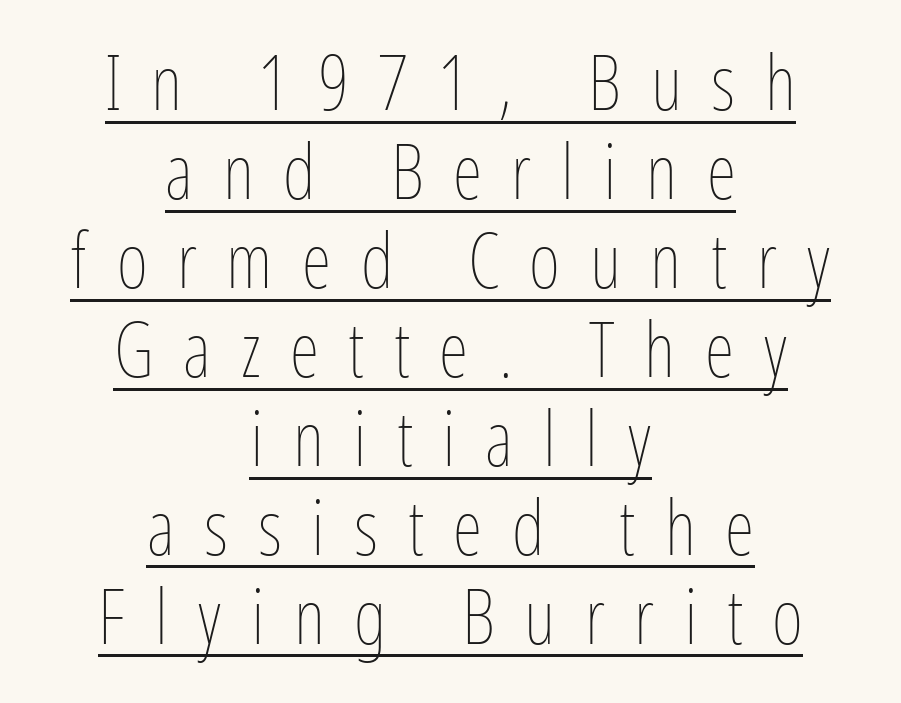
Q: Is the text bold? A: No.
Q: Is the text italic (slanted)? A: No, it is upright.
Q: Is the text underlined? A: Yes.
Q: How is the paragraph aligned? A: Centered.
Q: Is the spacing between letters normal or unusually wide? A: Unusually wide.
Q: Width (condensed, normal, or wide)? A: Condensed.
Q: Stroke contrast? A: Low.
Q: x-height? A: Medium.
Q: Monospaced? A: No.
